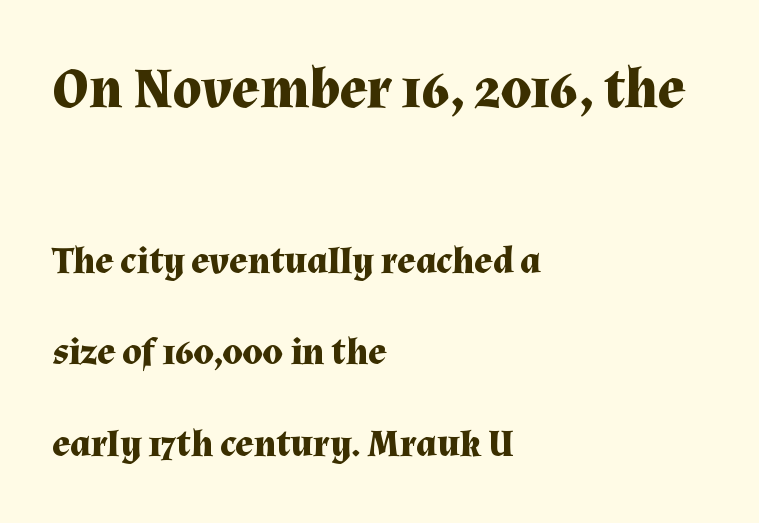
The image shows 57 px bold serif type, upright; set left-aligned, loose line spacing (2.42x), normal letter spacing, not underlined; the first (top) block is 1.5x larger; medium stroke contrast and a medium x-height.
